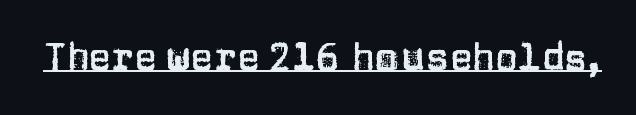
Q: Is the text italic (slanted)? A: No, it is upright.
Q: Is the typeface a serif or a sans-serif typeface? A: Sans-serif.
Q: Is the text underlined? A: Yes.
Q: Is the spacing between letters normal or unusually wide? A: Normal.
Q: Width (condensed, normal, or wide)? A: Normal.
Q: Stroke contrast? A: Low.
Q: x-height? A: Large.
Q: Monospaced? A: No.
